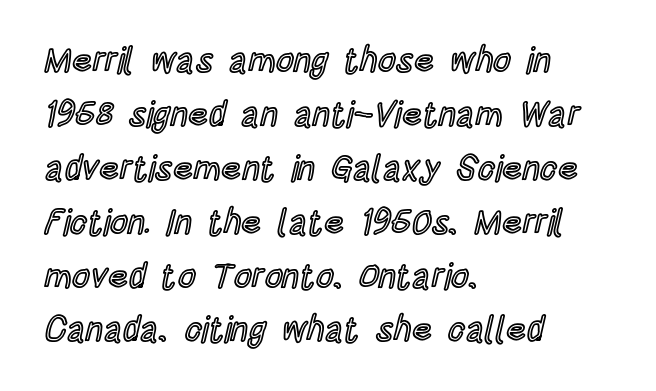
{"width": "condensed", "x_height": "large", "monospaced": "no", "underline": "no", "align": "left", "line_spacing": "normal", "line_spacing_ratio": 1.54, "letter_spacing": "normal", "letter_spacing_em": 0.0, "glyph_px": 35}
